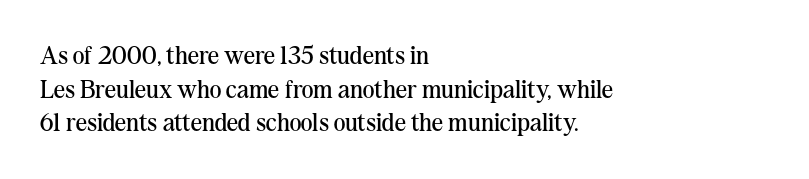
Q: Is the text bold? A: No.
Q: Is the text italic (slanted)? A: No, it is upright.
Q: Is the text underlined? A: No.
Q: How is the paragraph aligned? A: Left-aligned.
Q: Is the spacing between letters normal or unusually wide? A: Normal.
Q: Is the spacing between lines tight, normal or loose? A: Normal.
